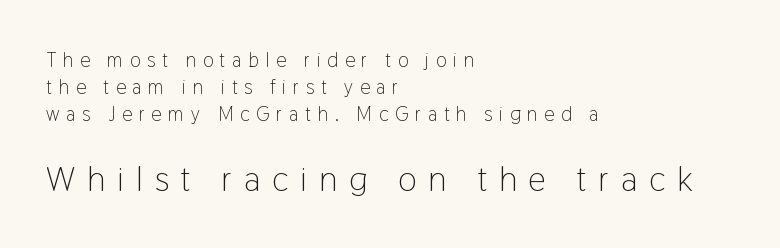
{"serif": "no", "italic": "no", "bold": "no", "weight": "light", "width": "condensed", "stroke_contrast": "low", "x_height": "medium", "monospaced": "no", "underline": "no", "align": "left", "line_spacing": "normal", "line_spacing_ratio": 1.35, "letter_spacing": "wide", "letter_spacing_em": 0.34, "larger_block": "second", "size_ratio": 1.75, "glyph_px": 35}
